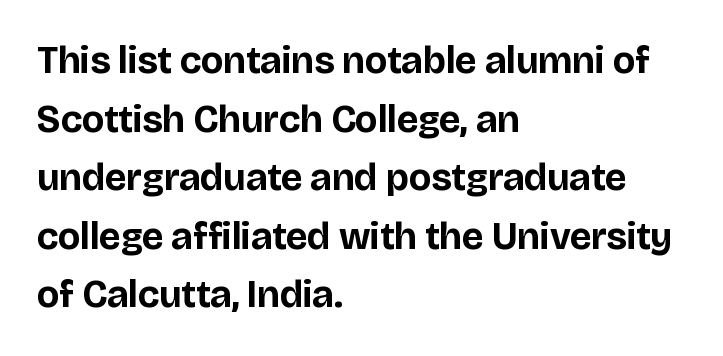
Ascenders rise straight up at ninety degrees. Standard letterfit; no display-style spreading of the glyphs. The face used here is proportionally spaced, like ordinary book or web type. Leading: standard. Short and long lines alike share a common starting point at left.
